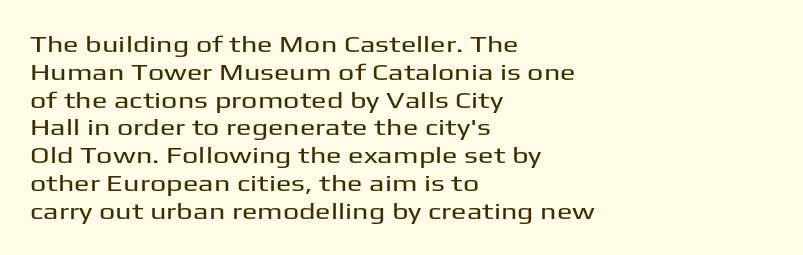
Here the glyphs are tracked normally, forming tight word shapes. The specimen omits any rule beneath the text block's lines. Vertical strokes here are truly vertical. The lines in this sample share a left origin and differ only in where they stop.
